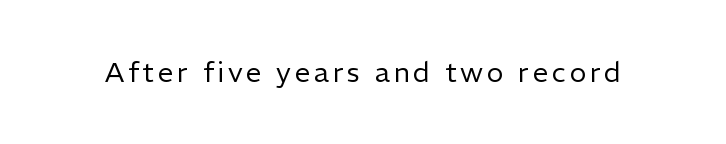
{"serif": "no", "italic": "no", "bold": "no", "weight": "regular", "width": "normal", "stroke_contrast": "low", "x_height": "medium", "monospaced": "no", "underline": "no", "glyph_px": 28}
